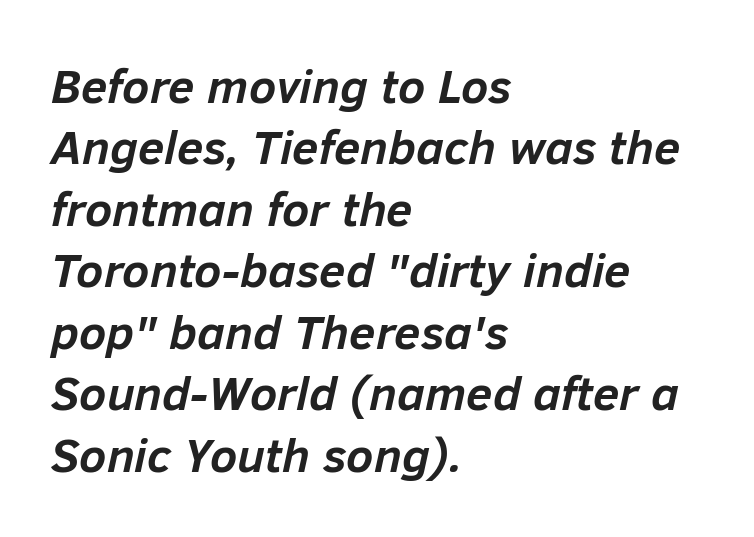
{"italic": "yes", "lean": "right", "slant_degrees": 12, "bold": "yes", "weight": "semibold", "width": "normal", "stroke_contrast": "low", "x_height": "medium", "monospaced": "no", "underline": "no", "align": "left", "line_spacing": "normal", "line_spacing_ratio": 1.28, "letter_spacing": "normal", "letter_spacing_em": 0.0, "glyph_px": 48}
